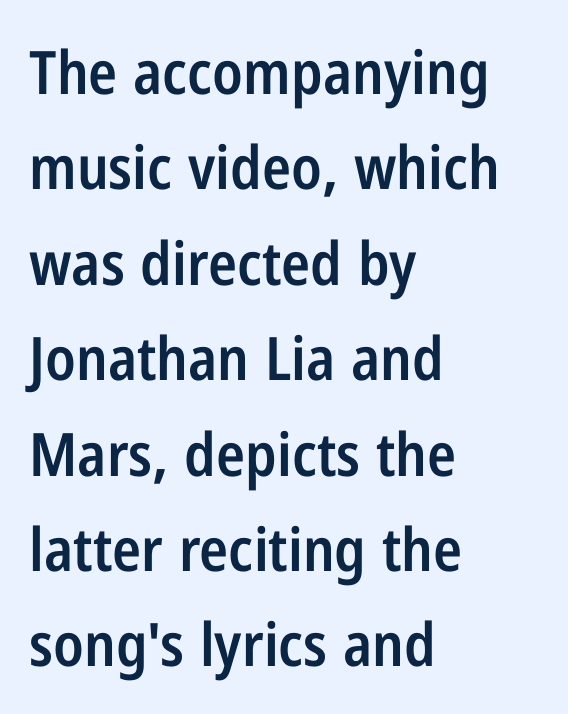
{"serif": "no", "italic": "no", "bold": "semi", "weight": "semibold", "width": "condensed", "stroke_contrast": "low", "x_height": "medium", "monospaced": "no", "underline": "no", "align": "left", "line_spacing": "normal", "line_spacing_ratio": 1.59, "letter_spacing": "normal", "letter_spacing_em": 0.0, "glyph_px": 60}
